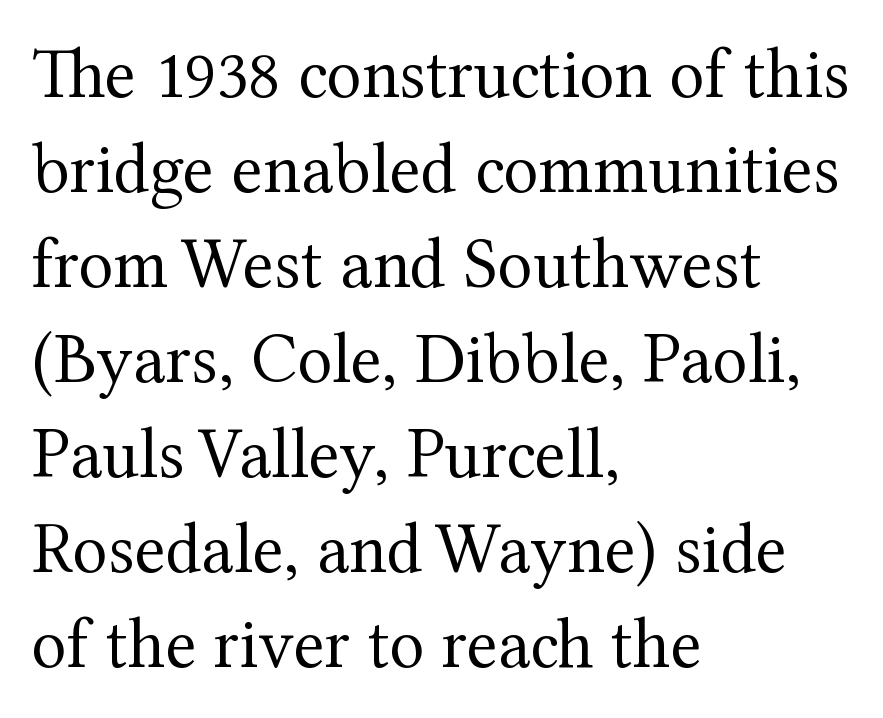
Every character sits straight up, as roman type does. Type without underlining. Each word holds together tightly as a unit, with standard inter-letter gaps. No letter is thick-stroked: the sample isn't bold. Serifs: yes, visible at the terminals of the letterforms.
